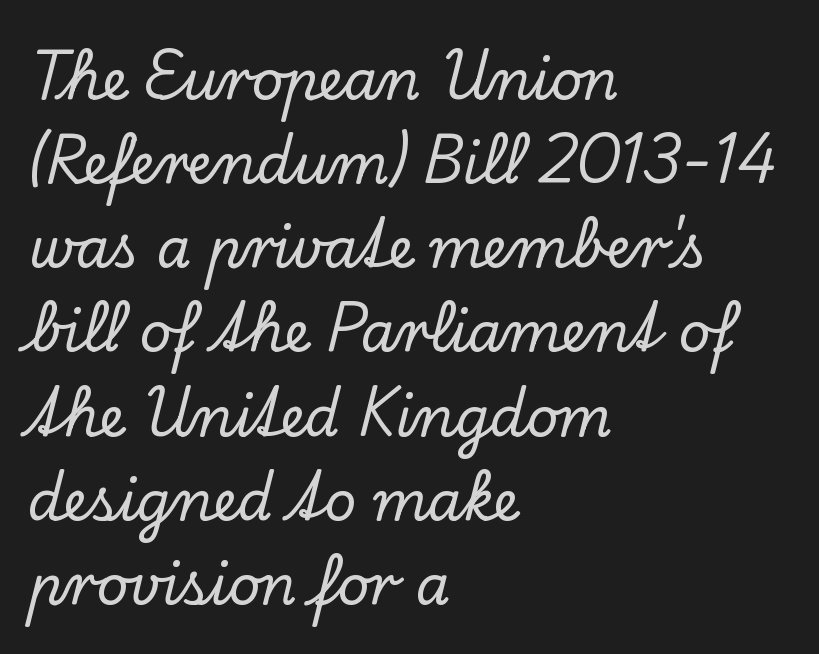
The letters carry serifs — small finishing strokes at the ends of their stems. The ragged edge is on the right, which tells us the setting is flush left. Character widths vary here, with narrow letters taking less room than wide ones. Reading down the column, the eye jumps a familiar distance to each next line. Look at the tracking — it's just the regular setting, nothing added.
